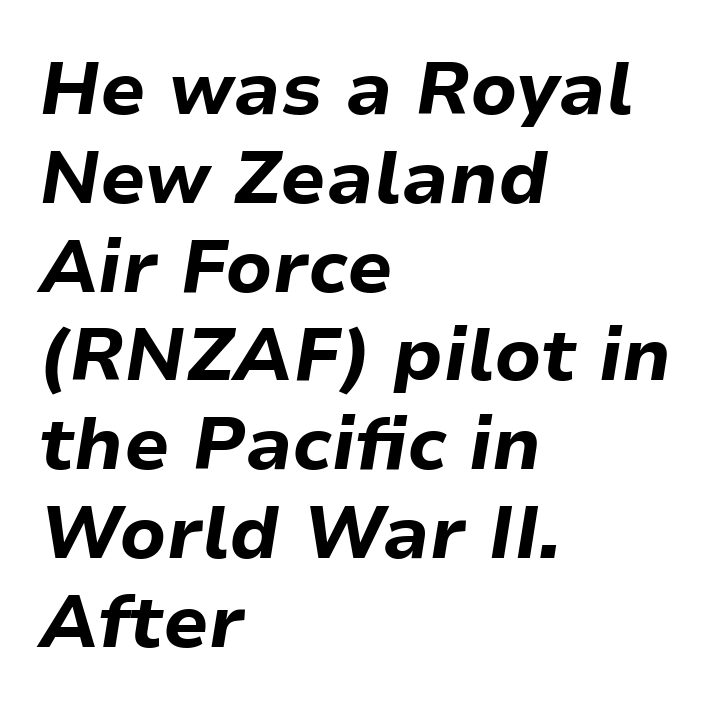
Q: Is the text bold? A: Yes.
Q: Is the text italic (slanted)? A: Yes, it leans right by about 9 degrees.
Q: Is the text underlined? A: No.
Q: How is the paragraph aligned? A: Left-aligned.
Q: Is the spacing between letters normal or unusually wide? A: Normal.
Q: Width (condensed, normal, or wide)? A: Normal.
Q: Stroke contrast? A: Low.
Q: x-height? A: Medium.
Q: Monospaced? A: No.
